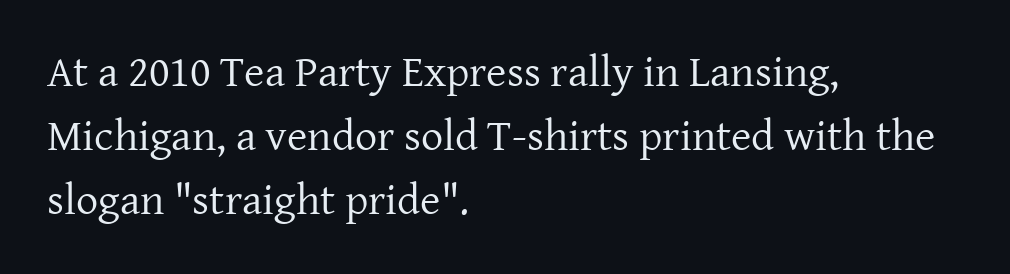
{"serif": "yes", "italic": "no", "bold": "no", "weight": "regular", "width": "normal", "stroke_contrast": "low", "x_height": "medium", "monospaced": "no", "underline": "no", "align": "left", "line_spacing": "normal", "line_spacing_ratio": 1.45, "letter_spacing": "normal", "letter_spacing_em": 0.0, "glyph_px": 44}
